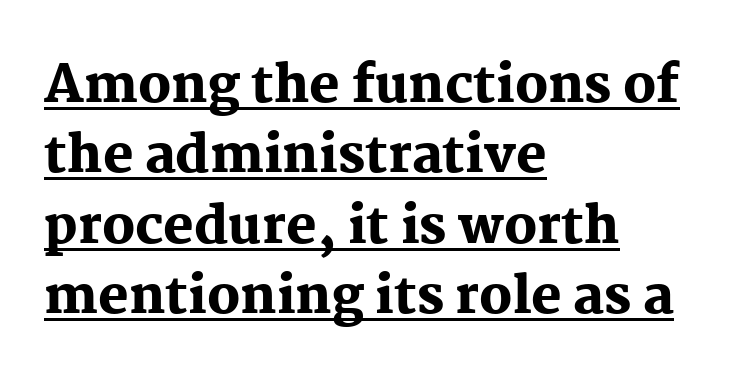
The image shows 51 px heavy serif type, upright; set left-aligned, normal line spacing (1.38x), normal letter spacing, underlined; medium stroke contrast and a medium x-height.
